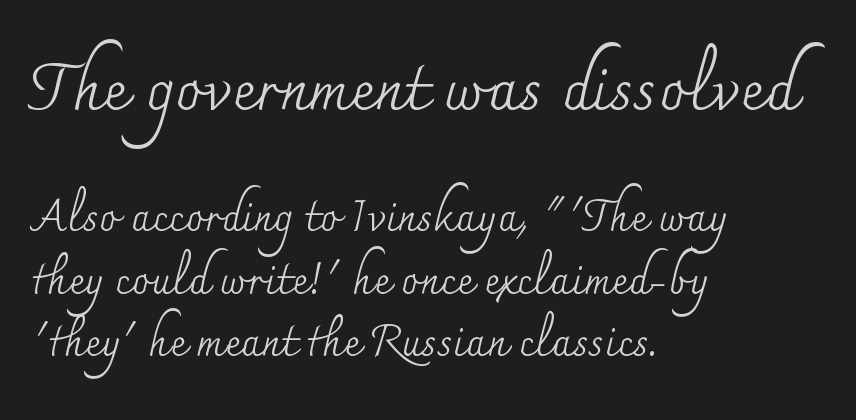
{"serif": "yes", "bold": "no", "weight": "regular", "width": "normal", "stroke_contrast": "medium", "x_height": "small", "monospaced": "no", "underline": "no", "align": "left", "line_spacing": "normal", "line_spacing_ratio": 1.46, "letter_spacing": "normal", "letter_spacing_em": 0.0, "larger_block": "first", "size_ratio": 1.51, "glyph_px": 65}
